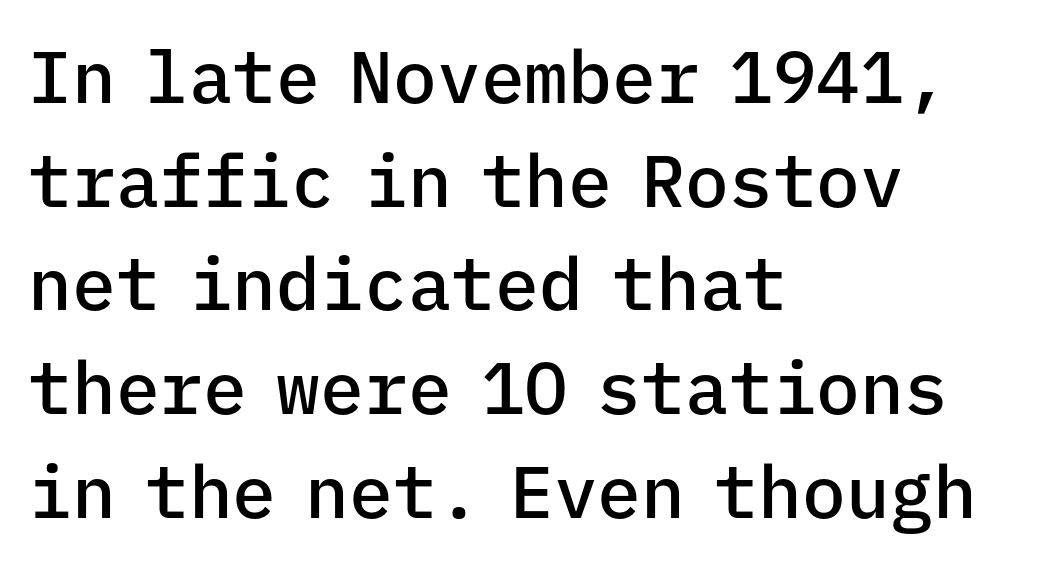
Q: Is the text bold? A: Semi-bold.
Q: Is the text italic (slanted)? A: No, it is upright.
Q: Is the typeface a serif or a sans-serif typeface? A: Sans-serif.
Q: Is the text underlined? A: No.
Q: How is the paragraph aligned? A: Left-aligned.
Q: Is the spacing between letters normal or unusually wide? A: Normal.
Q: Is the spacing between lines tight, normal or loose? A: Normal.
Q: Width (condensed, normal, or wide)? A: Normal.
Q: Stroke contrast? A: Low.
Q: x-height? A: Medium.
Q: Monospaced? A: Yes.
